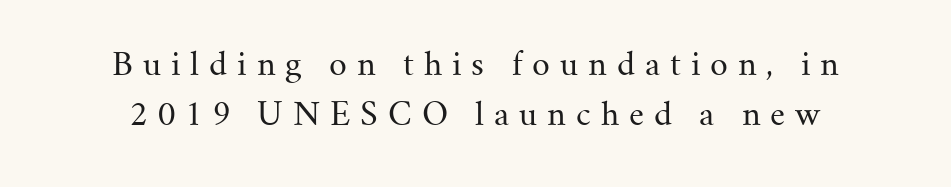
{"serif": "yes", "italic": "no", "bold": "no", "weight": "regular", "width": "normal", "stroke_contrast": "medium", "x_height": "small", "monospaced": "no", "underline": "no", "line_spacing": "normal", "line_spacing_ratio": 1.62, "letter_spacing": "wide", "letter_spacing_em": 0.32, "glyph_px": 31}
